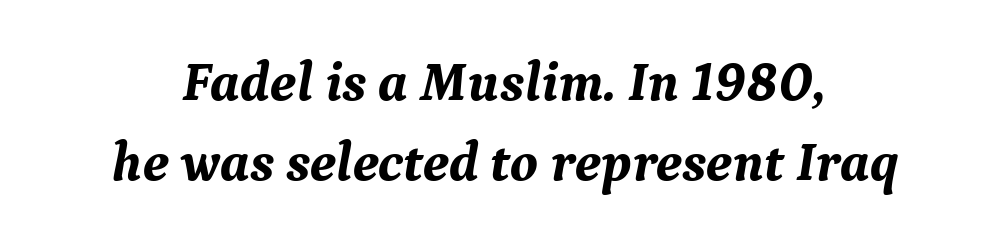
Check where the strokes stop: tiny serifs finish them off. The gap between lines stays unmarked. A normal amount of white space separates one row of letters from the next. Stroke thickness is high; the sample reads as a true bold. It's the slanting kind of type.
